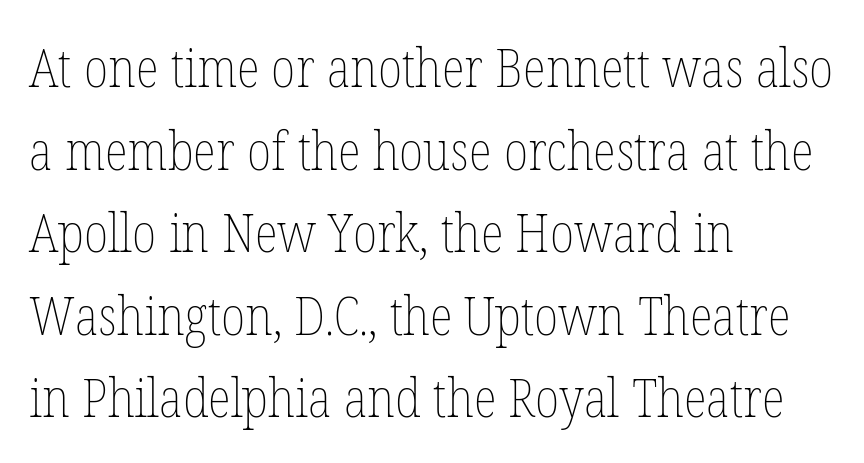
Q: Is the text bold? A: No.
Q: Is the text italic (slanted)? A: No, it is upright.
Q: Is the text underlined? A: No.
Q: How is the paragraph aligned? A: Left-aligned.
Q: Is the spacing between letters normal or unusually wide? A: Normal.
Q: Is the spacing between lines tight, normal or loose? A: Normal.
Q: Width (condensed, normal, or wide)? A: Condensed.
Q: Stroke contrast? A: Low.
Q: x-height? A: Medium.
Q: Monospaced? A: No.
